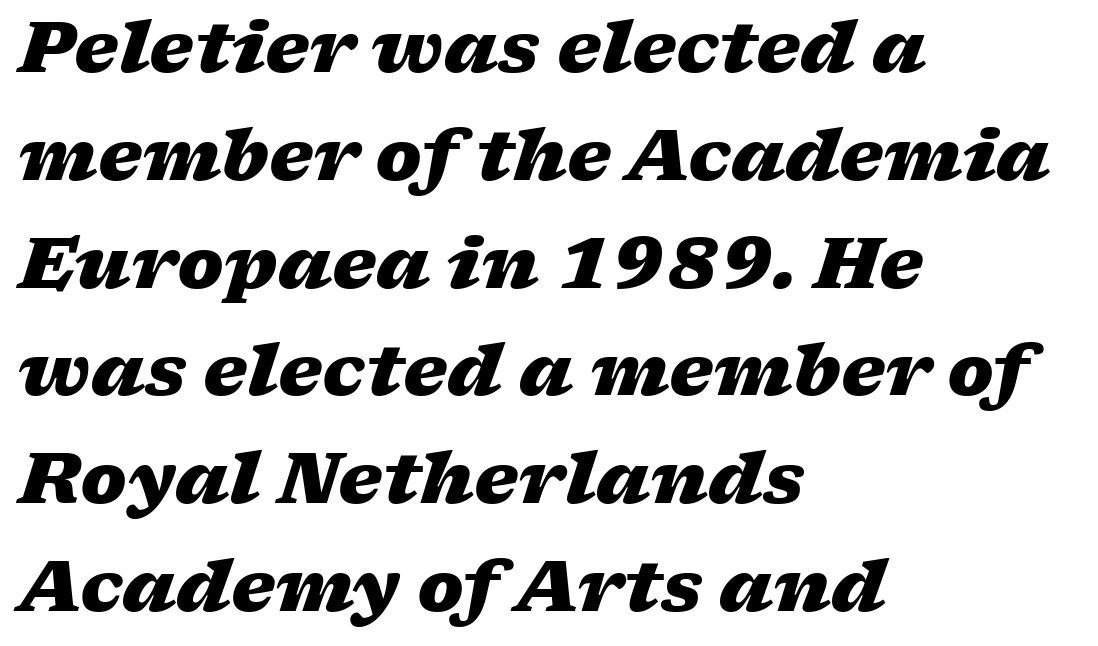
Q: Is the text bold? A: Yes.
Q: Is the text italic (slanted)? A: Yes, it leans right by about 17 degrees.
Q: Is the text underlined? A: No.
Q: How is the paragraph aligned? A: Left-aligned.
Q: Is the spacing between letters normal or unusually wide? A: Normal.
Q: Is the spacing between lines tight, normal or loose? A: Normal.
Q: Width (condensed, normal, or wide)? A: Wide.
Q: Stroke contrast? A: Low.
Q: x-height? A: Medium.
Q: Monospaced? A: No.
